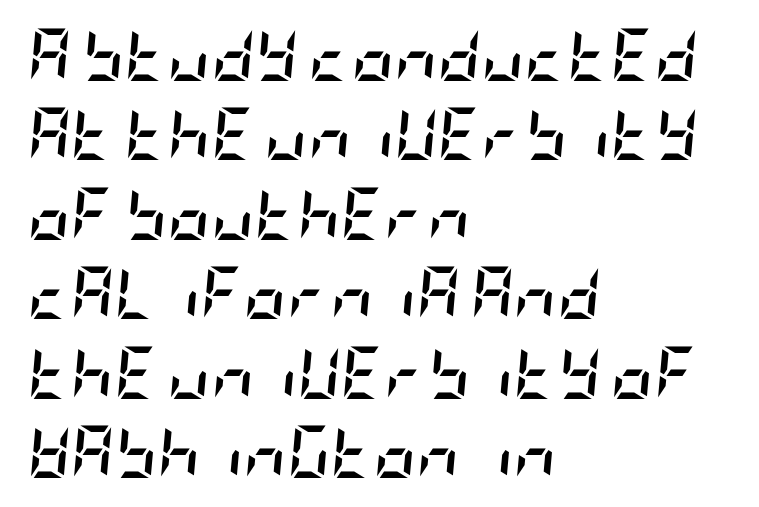
The image shows 53 px semibold, condensed type, italic (leaning right); set left-aligned, normal line spacing (1.5x), normal letter spacing, not underlined; low stroke contrast and a large x-height.
